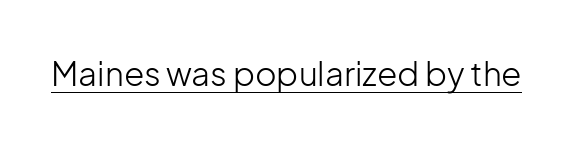
The image shows 33 px light sans-serif type, upright; set normal letter spacing, underlined; low stroke contrast and a medium x-height.
